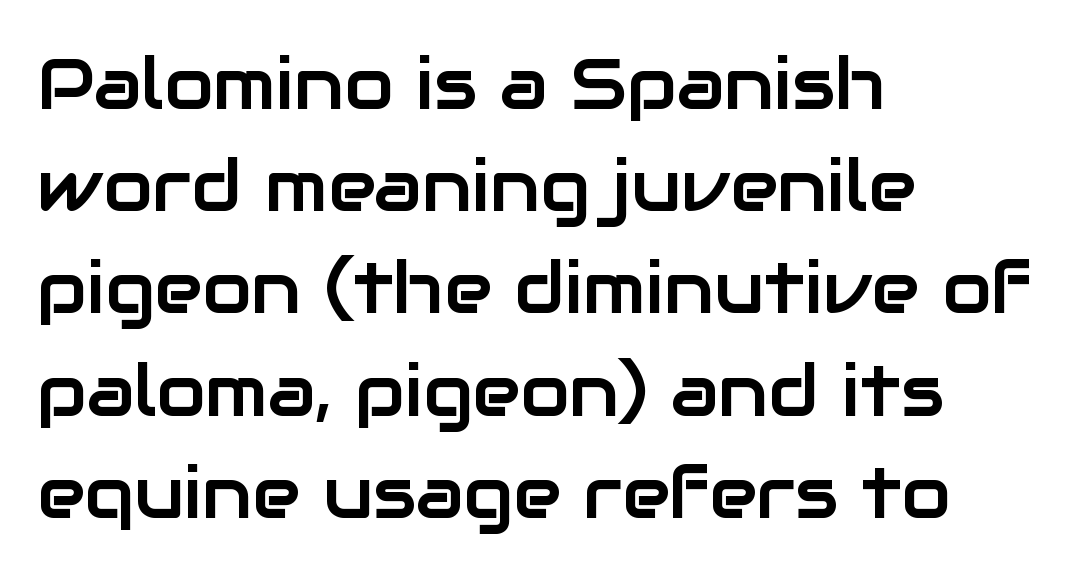
Q: Is the text italic (slanted)? A: No, it is upright.
Q: Is the typeface a serif or a sans-serif typeface? A: Sans-serif.
Q: Is the text underlined? A: No.
Q: How is the paragraph aligned? A: Left-aligned.
Q: Is the spacing between letters normal or unusually wide? A: Normal.
Q: Is the spacing between lines tight, normal or loose? A: Normal.
Q: Width (condensed, normal, or wide)? A: Normal.
Q: Stroke contrast? A: Low.
Q: x-height? A: Medium.
Q: Monospaced? A: No.
